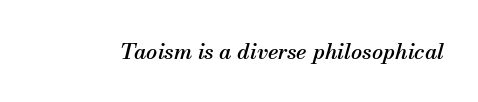
{"italic": "yes", "lean": "right", "slant_degrees": 13, "underline": "no", "letter_spacing": "normal", "letter_spacing_em": 0.0, "glyph_px": 22}
